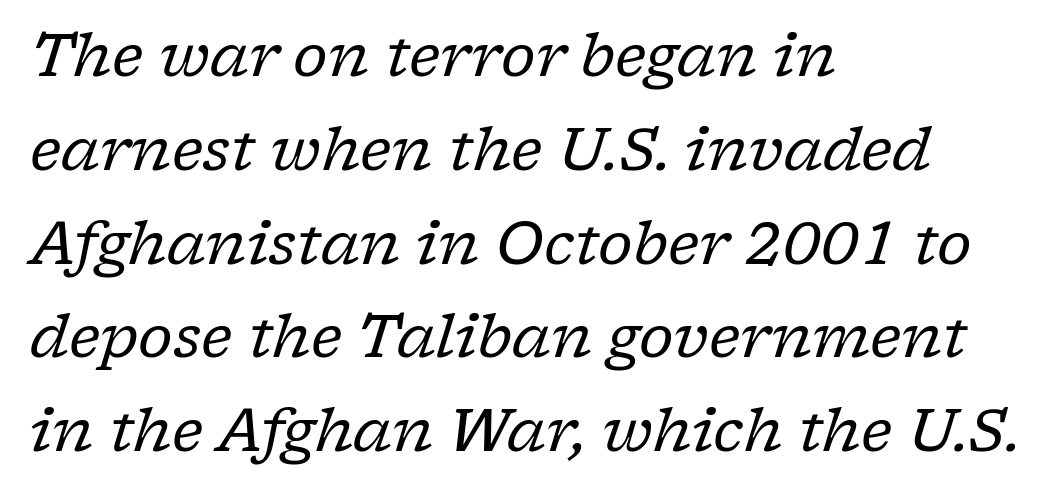
Each letter keeps its own natural width here, so spacing adapts to shape. Is this a sans? No — the strokes have serifs. Quick note: underline off. The whole block is typeset with a tilt.
